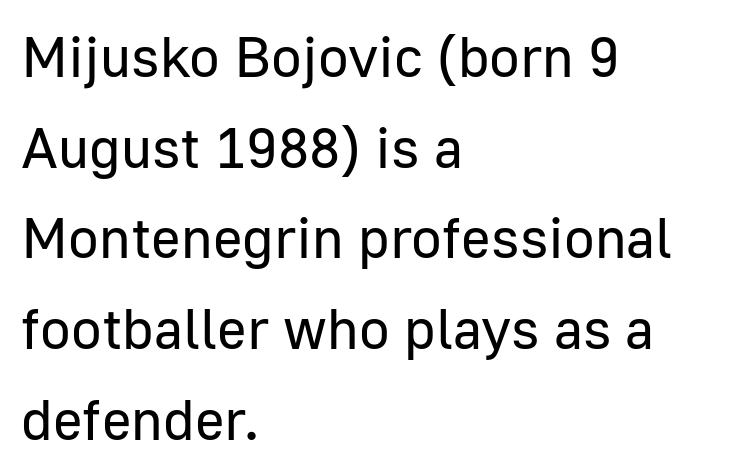
The image shows 57 px regular-weight sans-serif type, upright; set left-aligned, normal line spacing (1.59x), normal letter spacing, not underlined; low stroke contrast and a medium x-height.
